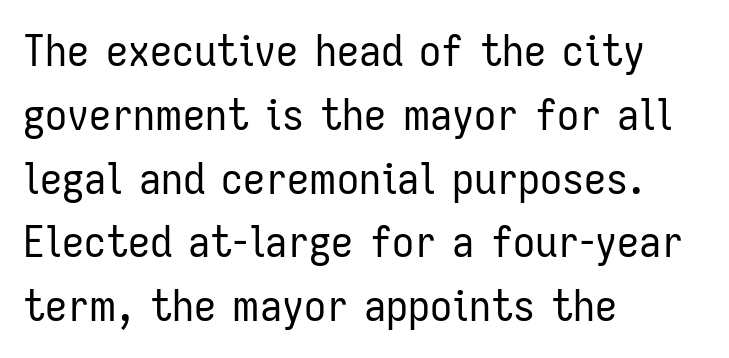
{"serif": "no", "italic": "no", "bold": "no", "weight": "regular", "width": "condensed", "stroke_contrast": "low", "x_height": "medium", "monospaced": "no", "underline": "no", "align": "left", "line_spacing": "normal", "line_spacing_ratio": 1.45, "letter_spacing": "normal", "letter_spacing_em": 0.0, "glyph_px": 44}
